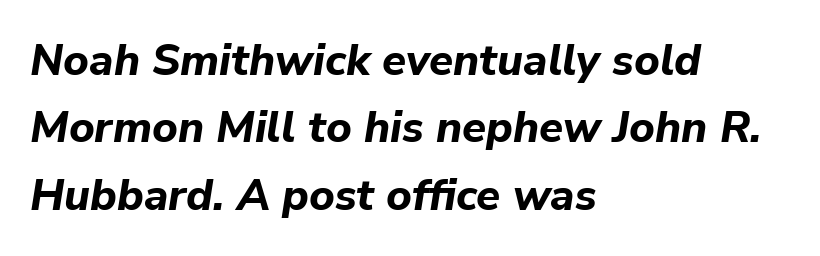
{"italic": "yes", "lean": "right", "slant_degrees": 9, "bold": "yes", "weight": "bold", "width": "normal", "stroke_contrast": "low", "x_height": "medium", "monospaced": "no", "underline": "no", "align": "left", "line_spacing": "normal", "line_spacing_ratio": 1.53, "letter_spacing": "normal", "letter_spacing_em": 0.0, "glyph_px": 44}
